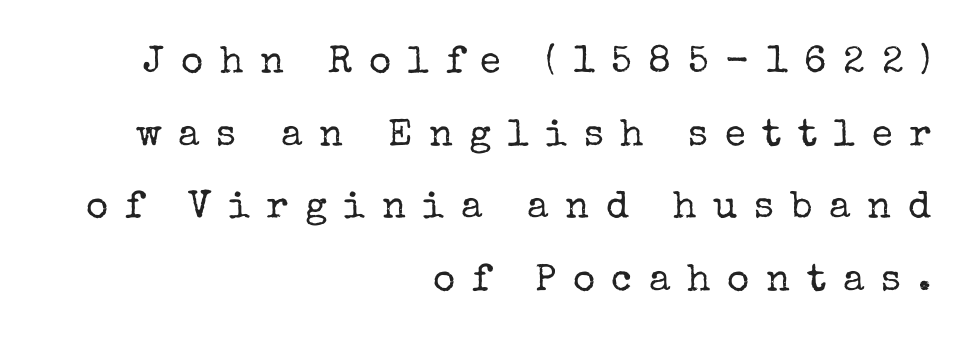
Nothing heavy about these letters — not bold at all. The glyphs are unaccompanied by any horizontal stroke below them. Every row of glyphs terminates at an identical x-position on the right. This sample has the flowing, uneven cadence of proportional lettering. One glance says open: line gaps are wider than usual.
